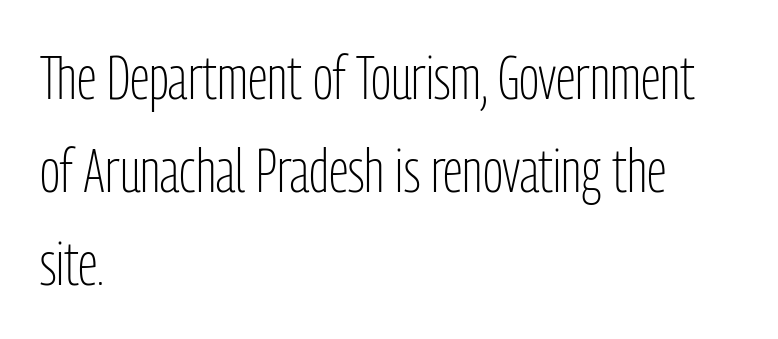
Q: Is the text bold? A: No.
Q: Is the text italic (slanted)? A: No, it is upright.
Q: Is the typeface a serif or a sans-serif typeface? A: Sans-serif.
Q: Is the text underlined? A: No.
Q: How is the paragraph aligned? A: Left-aligned.
Q: Is the spacing between letters normal or unusually wide? A: Normal.
Q: Is the spacing between lines tight, normal or loose? A: Normal.
Q: Width (condensed, normal, or wide)? A: Condensed.
Q: Stroke contrast? A: Low.
Q: x-height? A: Medium.
Q: Monospaced? A: No.
